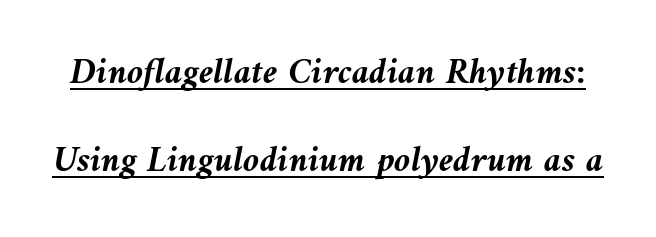
The image shows 37 px semibold type, italic (leaning left); set loose line spacing (2.38x), normal letter spacing, underlined; medium stroke contrast and a medium x-height.
